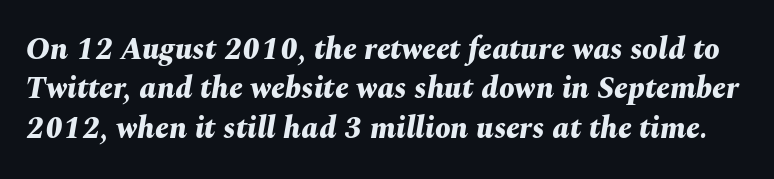
The passage shown is typed in a proportional face where columns would drift. Set as a true bold cut, around the 700 mark. The vertical gap from one line to the next is medium. The gap between lines stays unmarked.
